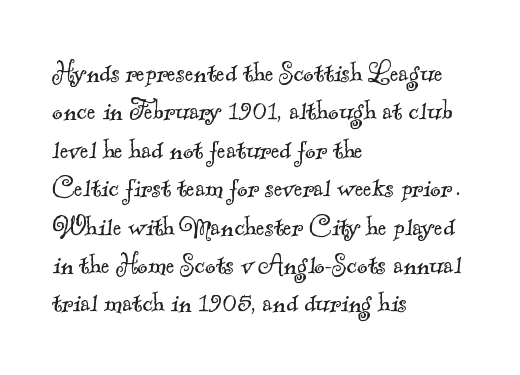
{"serif": "yes", "bold": "no", "weight": "light", "width": "normal", "x_height": "small", "monospaced": "no", "underline": "no", "align": "left", "line_spacing_ratio": 1.2, "letter_spacing": "normal", "letter_spacing_em": 0.0, "glyph_px": 32}
